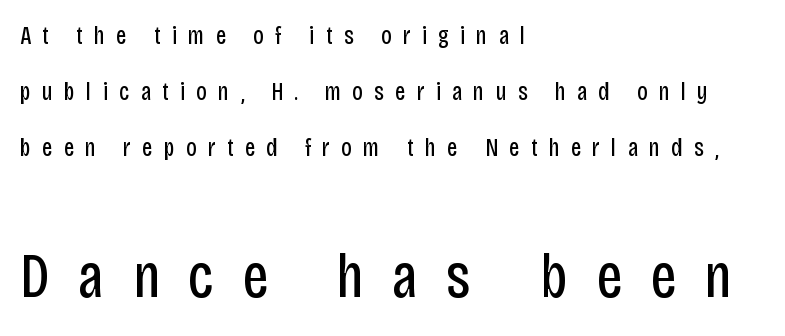
The image shows 63 px regular-weight, condensed sans-serif type, upright; set left-aligned, loose line spacing (2.24x), unusually wide letter spacing (+0.45 em), not underlined; the second (bottom) block is 2.52x larger; low stroke contrast and a large x-height.
